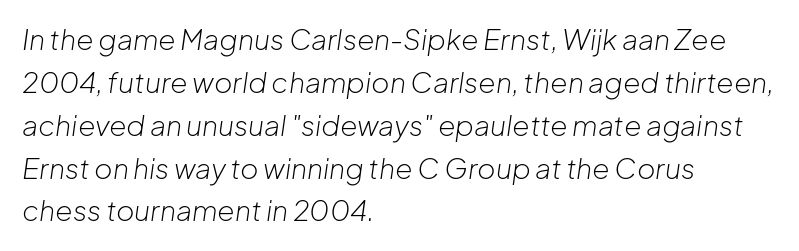
{"italic": "yes", "lean": "right", "slant_degrees": 8, "bold": "no", "weight": "light", "width": "normal", "stroke_contrast": "low", "x_height": "medium", "monospaced": "no", "underline": "no", "align": "left", "line_spacing": "normal", "line_spacing_ratio": 1.53, "letter_spacing": "normal", "letter_spacing_em": 0.0, "glyph_px": 28}
